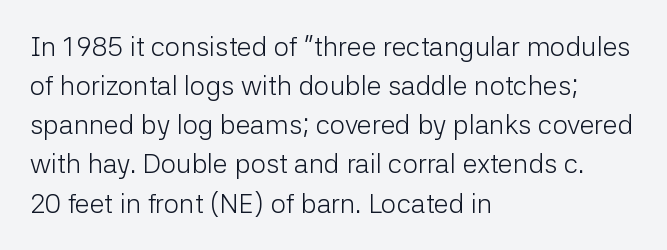
Default kerning and tracking; the words read as compact shapes. No heavy texture on the line: the type isn't bold. A roman cut, with each character standing at attention. Notice how the passage keeps a crisp vertical edge on the left only. Bare-footed words on every line.
